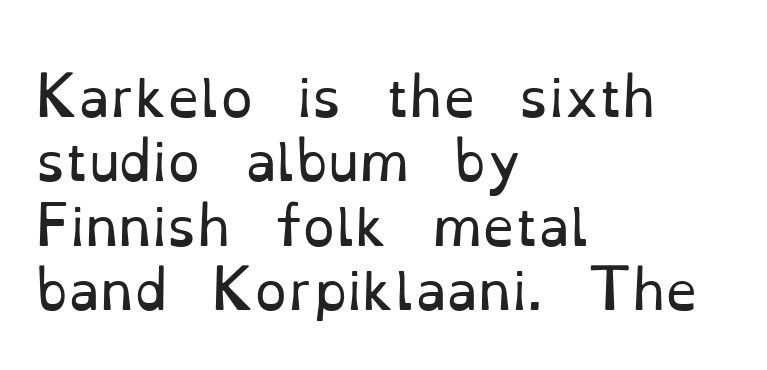
{"serif": "yes", "italic": "no", "bold": "no", "weight": "regular", "width": "normal", "stroke_contrast": "low", "x_height": "small", "monospaced": "no", "underline": "no", "align": "left", "line_spacing_ratio": 1.24, "letter_spacing": "normal", "letter_spacing_em": 0.0, "glyph_px": 52}
